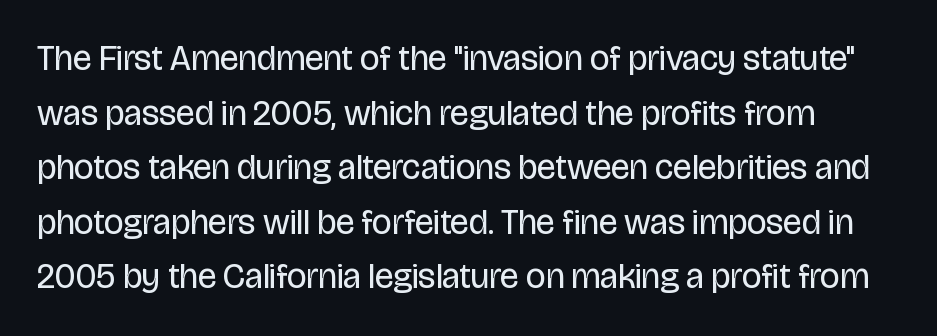
Q: Is the text bold? A: No.
Q: Is the text italic (slanted)? A: No, it is upright.
Q: Is the typeface a serif or a sans-serif typeface? A: Sans-serif.
Q: Is the text underlined? A: No.
Q: Is the spacing between letters normal or unusually wide? A: Normal.
Q: Is the spacing between lines tight, normal or loose? A: Normal.
Q: Width (condensed, normal, or wide)? A: Condensed.
Q: Stroke contrast? A: Low.
Q: x-height? A: Large.
Q: Monospaced? A: No.
